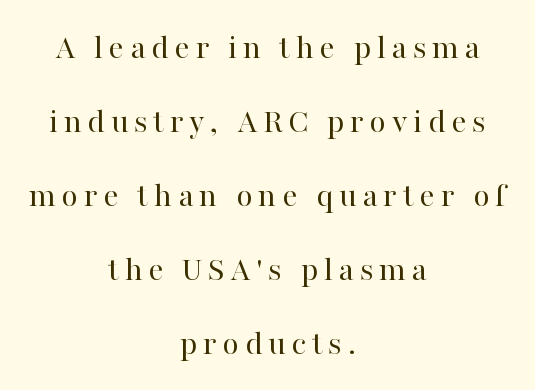
The image shows 34 px regular-weight serif type, upright; set centered, loose line spacing (2.18x), not underlined; high stroke contrast and a medium x-height.
